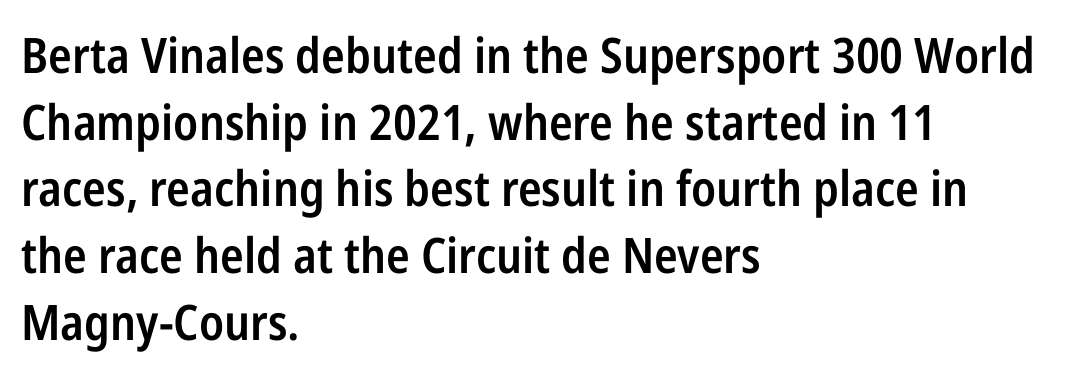
{"serif": "no", "italic": "no", "bold": "semi", "weight": "semibold", "width": "condensed", "stroke_contrast": "low", "x_height": "medium", "monospaced": "no", "underline": "no", "align": "left", "line_spacing": "normal", "line_spacing_ratio": 1.36, "letter_spacing": "normal", "letter_spacing_em": 0.0, "glyph_px": 49}
